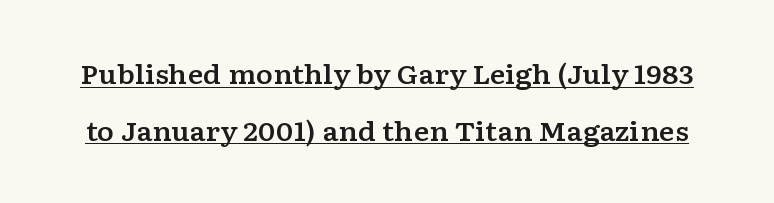
The image shows 26 px text type, upright; set loose line spacing (2.18x), normal letter spacing, underlined.
